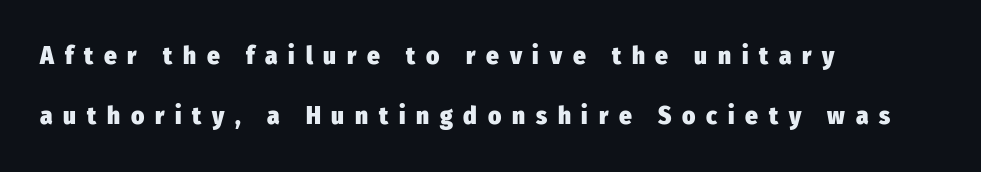
{"italic": "no", "bold": "yes", "underline": "no", "align": "left", "line_spacing": "loose", "line_spacing_ratio": 2.42, "letter_spacing": "wide", "letter_spacing_em": 0.43, "glyph_px": 25}
